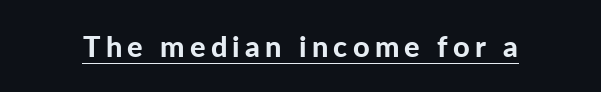
Proportional: the letters do not fall into vertical columns. The letters are bold, with thick, heavy strokes. The letters carry no serifs — their stems end cleanly without finishing strokes. You can tell it's not italic because the verticals are truly vertical. Beneath each row of characters lies a ruled line.
